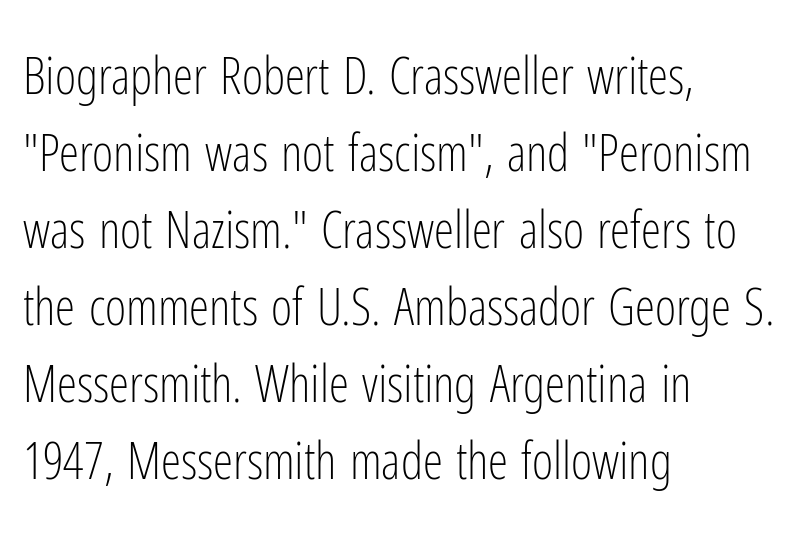
Visually the block forms a straight wall on the left and a jagged coastline on the right. Interline gaps are of average width in this sample. Nope, no serifs anywhere on these letters. The tracking reads as untouched default to a designer's eye.
